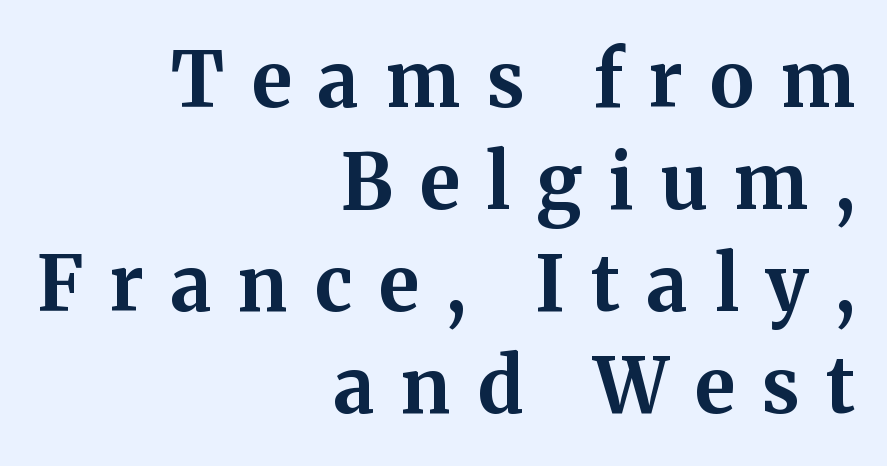
Q: Is the text bold? A: Yes.
Q: Is the text italic (slanted)? A: No, it is upright.
Q: Is the typeface a serif or a sans-serif typeface? A: Serif.
Q: Is the text underlined? A: No.
Q: How is the paragraph aligned? A: Right-aligned.
Q: Is the spacing between letters normal or unusually wide? A: Unusually wide.
Q: Is the spacing between lines tight, normal or loose? A: Normal.
Q: Width (condensed, normal, or wide)? A: Normal.
Q: Stroke contrast? A: Medium.
Q: x-height? A: Medium.
Q: Monospaced? A: No.
